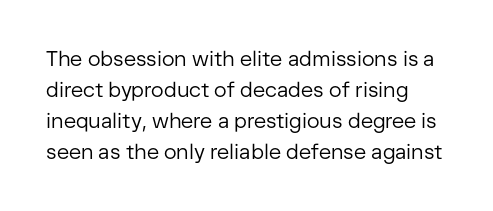
The image shows 21 px text type, upright; set normal line spacing (1.47x), normal letter spacing, not underlined.
